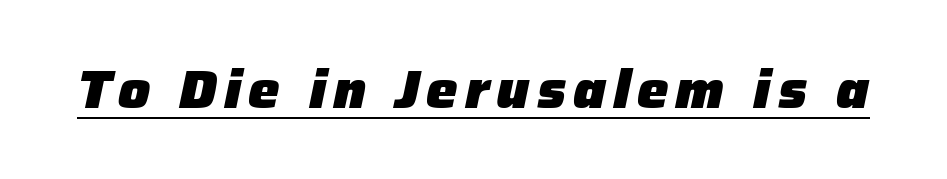
The image shows 53 px heavy type, italic (leaning right); set underlined; low stroke contrast and a medium x-height.
